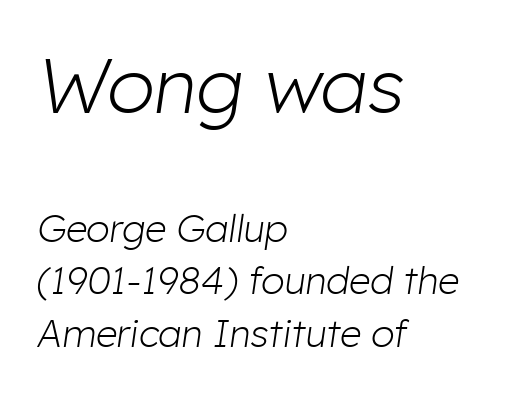
{"italic": "yes", "lean": "right", "slant_degrees": 8, "bold": "no", "weight": "light", "width": "normal", "stroke_contrast": "low", "x_height": "medium", "monospaced": "no", "underline": "no", "align": "left", "line_spacing": "normal", "line_spacing_ratio": 1.38, "letter_spacing": "normal", "letter_spacing_em": 0.0, "larger_block": "first", "size_ratio": 2.03, "glyph_px": 77}
